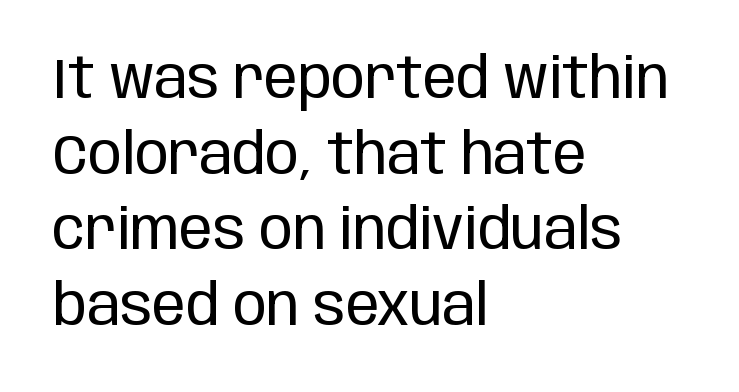
Nobody drew a line under any word here. Stroke thickness stays within the range of a standard reading face or lighter. Regarding serifs, this sample does without them. Line spacing here is normal.
